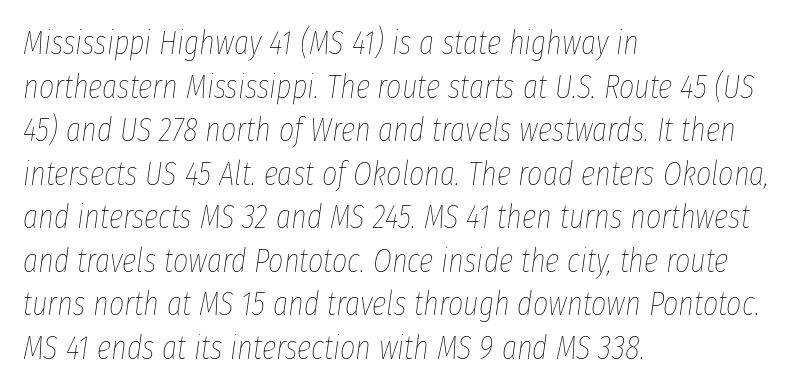
Q: Is the text bold? A: No.
Q: Is the text italic (slanted)? A: Yes, it leans right by about 8 degrees.
Q: Is the text underlined? A: No.
Q: How is the paragraph aligned? A: Left-aligned.
Q: Is the spacing between letters normal or unusually wide? A: Normal.
Q: Is the spacing between lines tight, normal or loose? A: Normal.
Q: Width (condensed, normal, or wide)? A: Condensed.
Q: Stroke contrast? A: Low.
Q: x-height? A: Medium.
Q: Monospaced? A: No.
